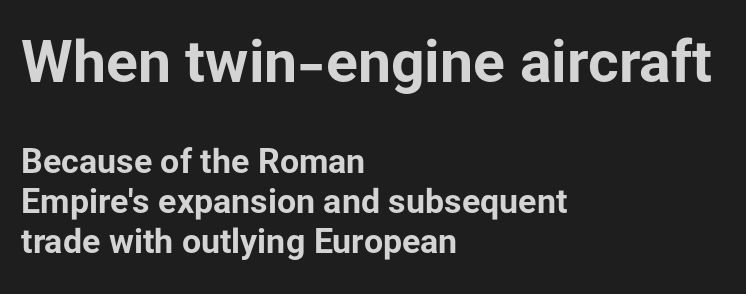
The image shows 59 px bold sans-serif type, upright; set left-aligned, line spacing 1.18x, normal letter spacing, not underlined; the first (top) block is 1.74x larger; low stroke contrast and a medium x-height.
